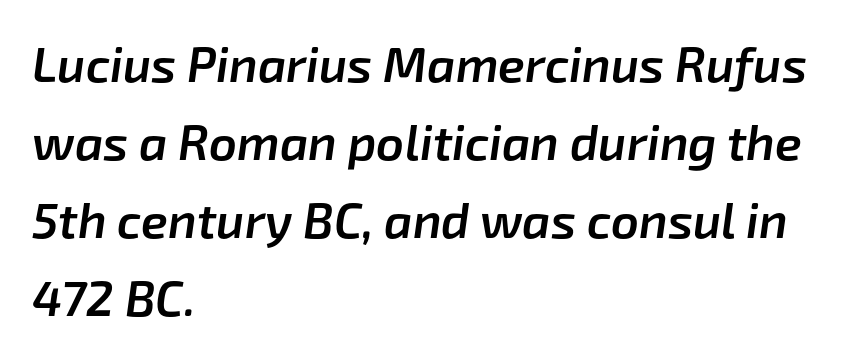
The image shows 49 px semibold type, italic (leaning right); set left-aligned, normal line spacing (1.59x), normal letter spacing, not underlined; low stroke contrast and a medium x-height.
